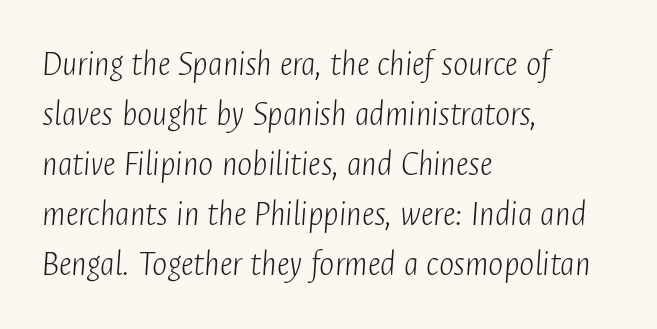
Q: Is the text bold? A: No.
Q: Is the text italic (slanted)? A: Yes, it leans right by about 4 degrees.
Q: Is the text underlined? A: No.
Q: How is the paragraph aligned? A: Left-aligned.
Q: Is the spacing between letters normal or unusually wide? A: Normal.
Q: Is the spacing between lines tight, normal or loose? A: Normal.
Q: Width (condensed, normal, or wide)? A: Condensed.
Q: Stroke contrast? A: Low.
Q: x-height? A: Medium.
Q: Monospaced? A: No.
